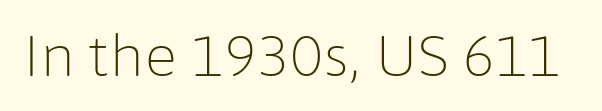
Q: Is the text bold? A: No.
Q: Is the text italic (slanted)? A: No, it is upright.
Q: Is the typeface a serif or a sans-serif typeface? A: Sans-serif.
Q: Is the text underlined? A: No.
Q: Is the spacing between letters normal or unusually wide? A: Normal.
Q: Width (condensed, normal, or wide)? A: Normal.
Q: Stroke contrast? A: Low.
Q: x-height? A: Medium.
Q: Monospaced? A: No.
